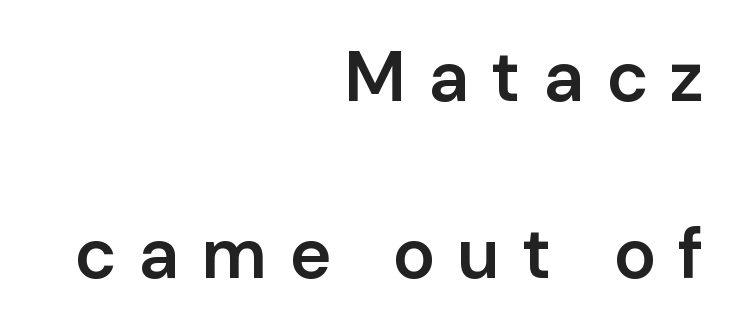
The foot of each line stays bare and open. These lines stack with their right ends in a neat column. Each word looks stretched out because of the extra space between its letters. Summary of vertical rhythm: relaxed, with wide interline spacing. In terms of posture, this sample is upright. Think of a printed novel: that variable character pitch is what you see here.
